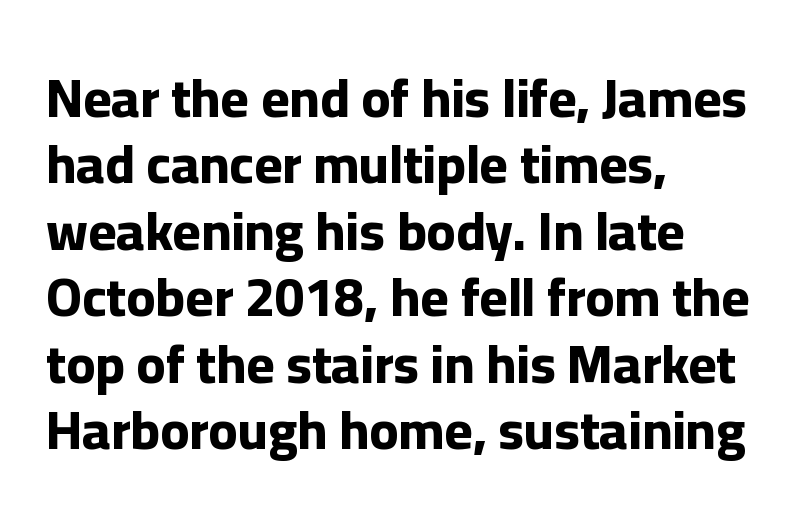
The image shows 54 px bold sans-serif type, upright; set left-aligned, line spacing 1.23x, normal letter spacing, not underlined; low stroke contrast and a medium x-height.
